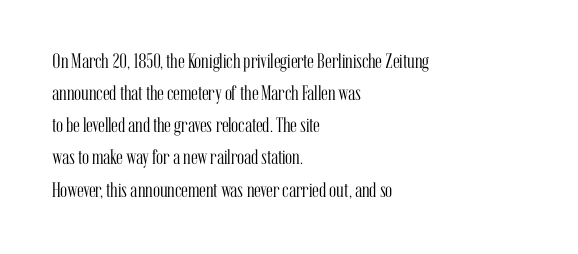
{"italic": "no", "bold": "no", "underline": "no", "align": "left", "line_spacing": "normal", "line_spacing_ratio": 1.53, "letter_spacing": "normal", "letter_spacing_em": 0.0, "glyph_px": 21}
